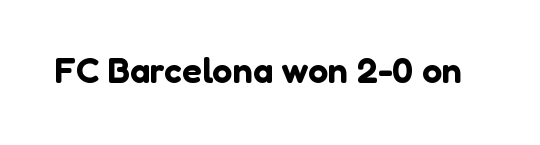
You could not count columns in this text — the font is proportionally spaced. This is roman type, the default non-slanted kind. Short note: letters normally spaced. Clear beneath every line of the passage. Font category for this specimen: sans-serif.
